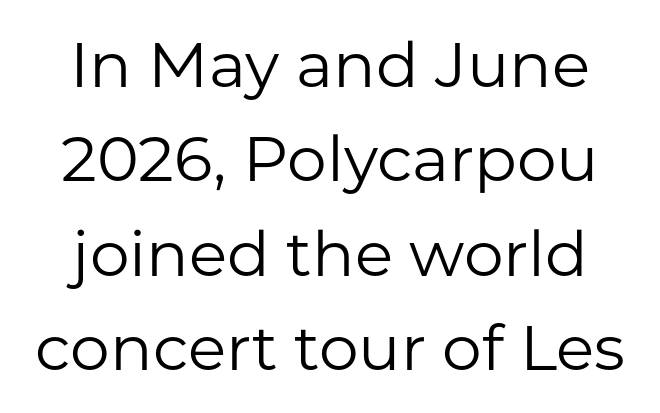
Summary of weight: not heavy and not bold. The passage shown has conventional tracking throughout. The zone under the glyphs is completely vacant. Upright lettering throughout. These lines are rendered in a variable-pitch font. In terms of leading, this rendering sits right in the middle.
